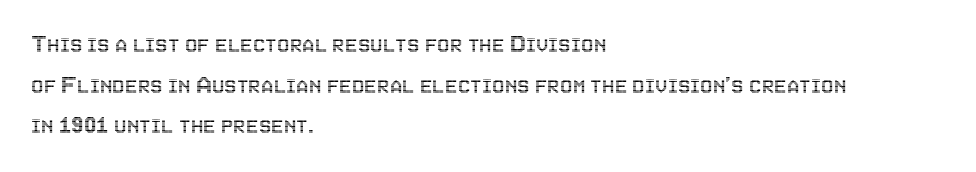
{"italic": "no", "width": "condensed", "x_height": "large", "monospaced": "no", "underline": "no", "align": "left", "line_spacing": "normal", "line_spacing_ratio": 1.45, "letter_spacing": "normal", "letter_spacing_em": 0.0, "glyph_px": 28}
